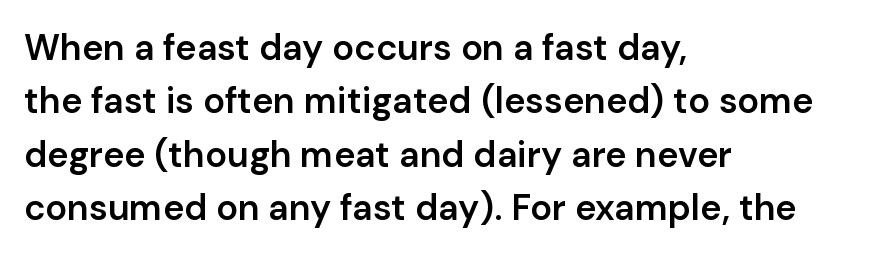
I'd describe the lettering as semibold — firm but not a full bold. If you drew a line through each stem, it would be perfectly vertical. The letters sit at their default tracking, neither squeezed nor spread. Honestly, there is no underline to notice here at all.
